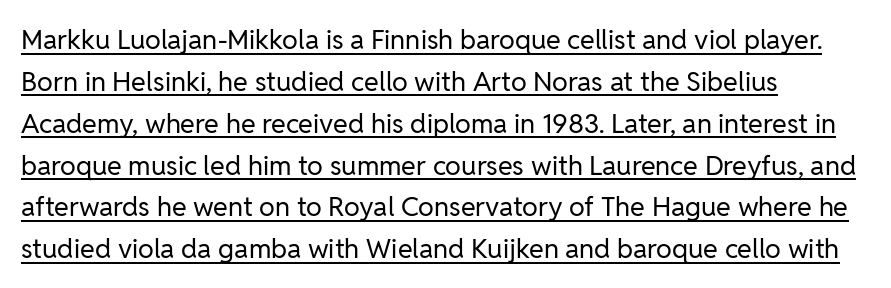
Quick note: not italic, upright. This sample uses plain, unmodified letter spacing. No extra ink here — the face is not bold. The words here are underlined.
